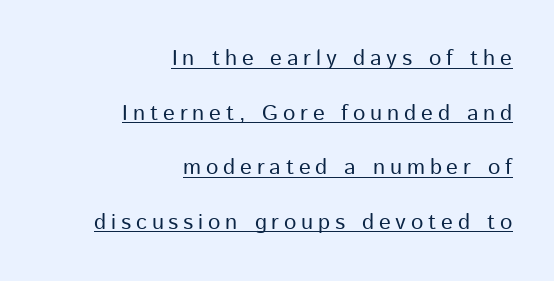
The image shows 22 px text type, upright; set right-aligned, loose line spacing (2.48x), unusually wide letter spacing (+0.22 em), underlined.
